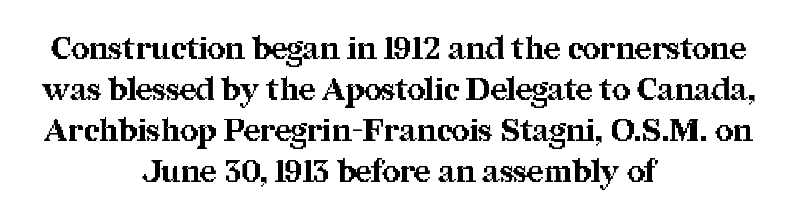
Vertically, the passage feels balanced, rows spaced as you'd expect. You could not count columns in this text — the font is proportionally spaced. The passage shown is emphatically bold. The typesetter chose a symmetrical, centered arrangement here. Glyph-to-glyph distance matches everyday printed text. Each row of text sits above clean, open space.
